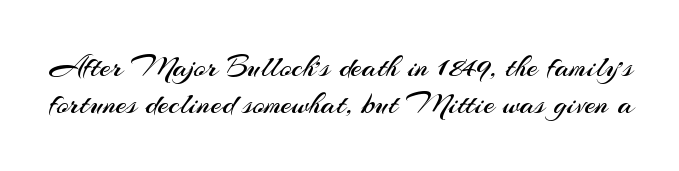
The image shows 32 px regular-weight sans-serif type; set line spacing 1.17x, normal letter spacing, not underlined; medium stroke contrast and a small x-height.
